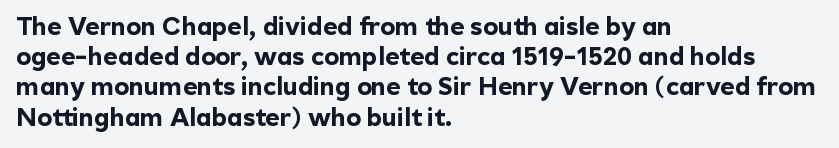
{"italic": "no", "bold": "yes", "underline": "no", "align": "left", "line_spacing_ratio": 1.21, "letter_spacing": "normal", "letter_spacing_em": 0.0, "glyph_px": 25}
